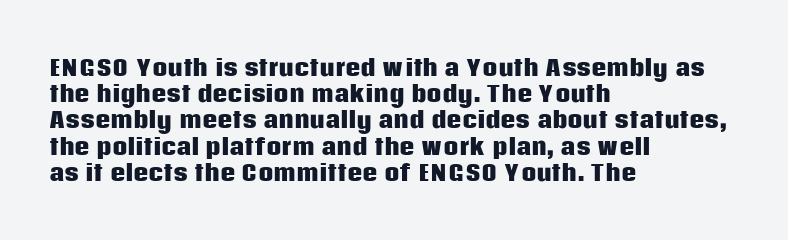
Q: Is the text bold? A: Yes.
Q: Is the text italic (slanted)? A: No, it is upright.
Q: Is the text underlined? A: No.
Q: How is the paragraph aligned? A: Left-aligned.
Q: Is the spacing between letters normal or unusually wide? A: Normal.
Q: Is the spacing between lines tight, normal or loose? A: Normal.
